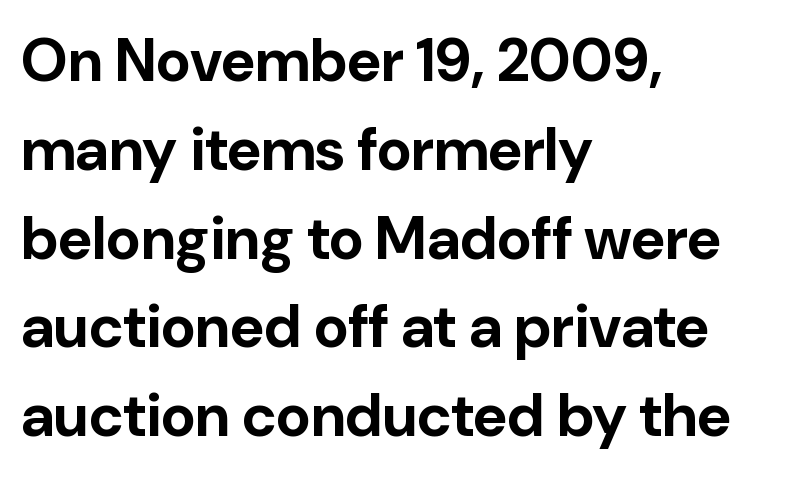
How are the letters spaced? Ordinarily, with no added tracking. Check the space under the baseline: it is left empty. I'd call this a sans setting — the letters go barefoot. Character widths vary here, with narrow letters taking less room than wide ones. Heavy, bold letterforms.
